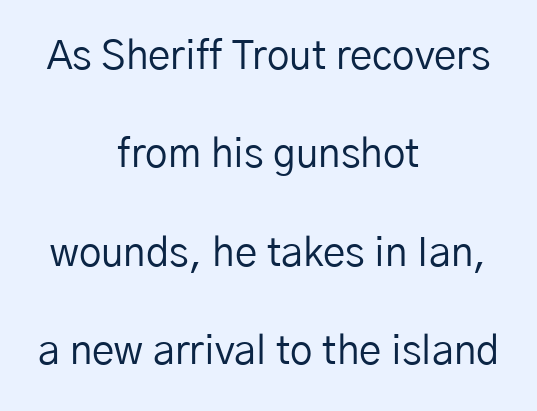
{"serif": "no", "italic": "no", "bold": "no", "weight": "regular", "width": "normal", "stroke_contrast": "low", "x_height": "medium", "monospaced": "no", "underline": "no", "align": "center", "line_spacing": "loose", "line_spacing_ratio": 2.46, "letter_spacing": "normal", "letter_spacing_em": 0.0, "glyph_px": 40}
